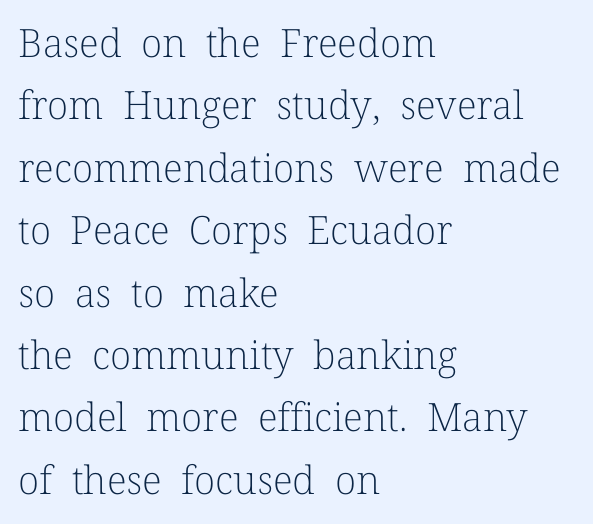
The image shows 39 px light serif type, upright; set left-aligned, normal line spacing (1.6x), normal letter spacing, not underlined; low stroke contrast and a medium x-height.
